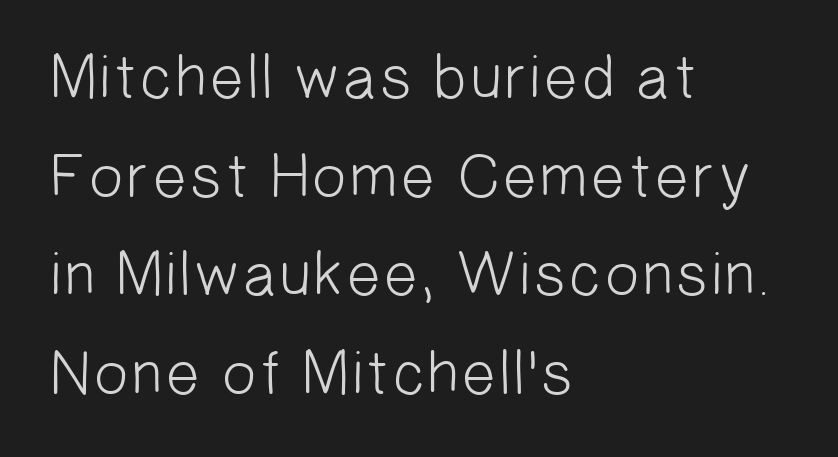
The image shows 62 px light sans-serif type; set left-aligned, normal line spacing (1.59x), normal letter spacing, not underlined; low stroke contrast and a medium x-height.
